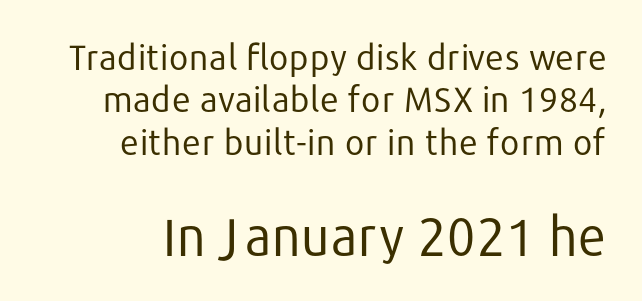
{"serif": "no", "italic": "no", "bold": "no", "weight": "regular", "width": "normal", "stroke_contrast": "low", "x_height": "medium", "monospaced": "no", "underline": "no", "line_spacing_ratio": 1.21, "letter_spacing": "normal", "letter_spacing_em": 0.0, "larger_block": "second", "size_ratio": 1.49, "glyph_px": 52}
